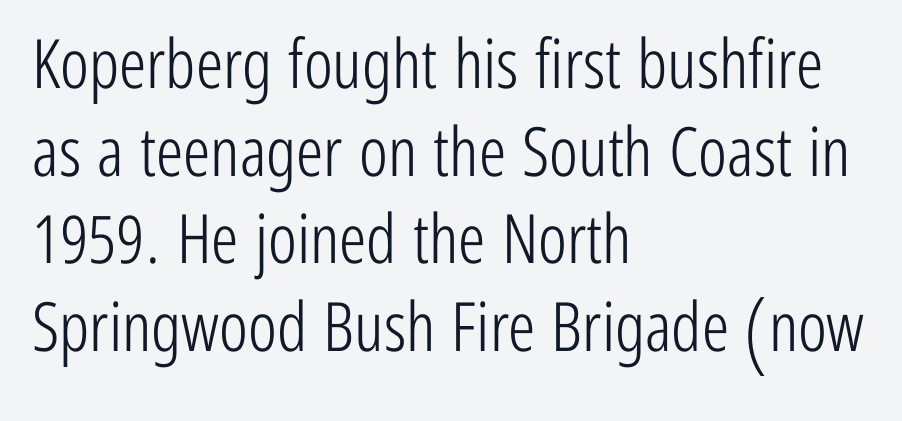
Q: Is the text bold? A: No.
Q: Is the text italic (slanted)? A: No, it is upright.
Q: Is the typeface a serif or a sans-serif typeface? A: Sans-serif.
Q: Is the text underlined? A: No.
Q: How is the paragraph aligned? A: Left-aligned.
Q: Is the spacing between letters normal or unusually wide? A: Normal.
Q: Is the spacing between lines tight, normal or loose? A: Normal.
Q: Width (condensed, normal, or wide)? A: Condensed.
Q: Stroke contrast? A: Low.
Q: x-height? A: Medium.
Q: Monospaced? A: No.
